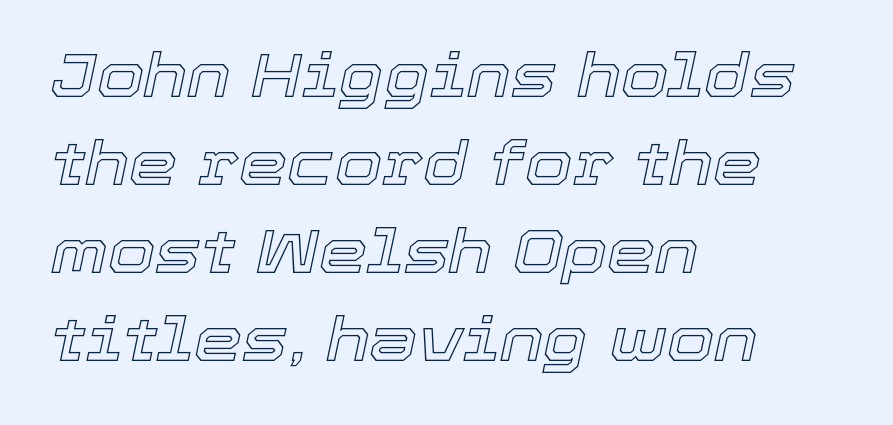
{"italic": "yes", "lean": "right", "slant_degrees": 12, "width": "normal", "x_height": "medium", "monospaced": "no", "underline": "no", "align": "left", "line_spacing": "normal", "line_spacing_ratio": 1.44, "letter_spacing": "normal", "letter_spacing_em": 0.0, "glyph_px": 61}
